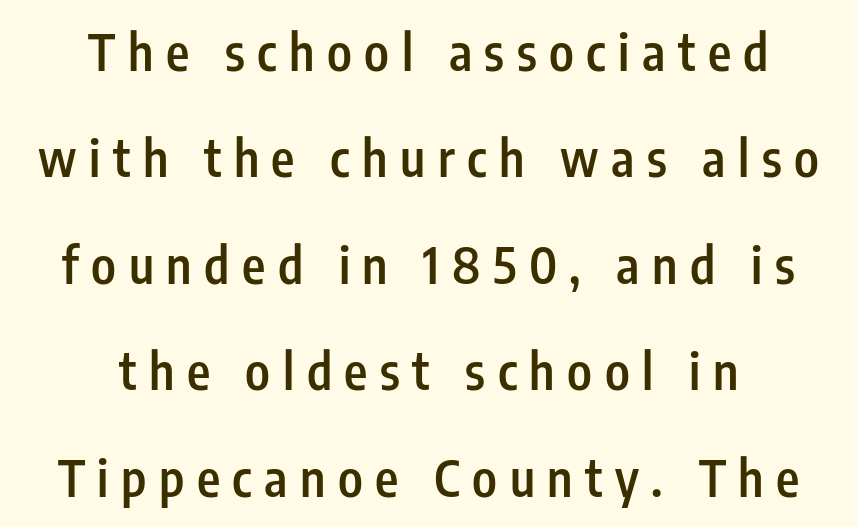
The image shows 50 px semibold, condensed sans-serif type, upright; set centered, loose line spacing (2.13x), unusually wide letter spacing (+0.25 em), not underlined; low stroke contrast and a medium x-height.
